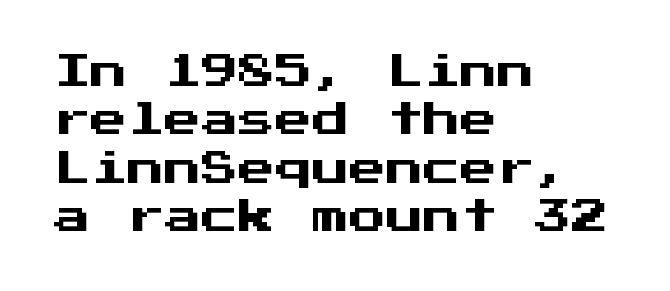
The image shows 37 px sans-serif type, upright, monospaced; set left-aligned, normal line spacing (1.31x), normal letter spacing, not underlined; medium stroke contrast and a medium x-height.
